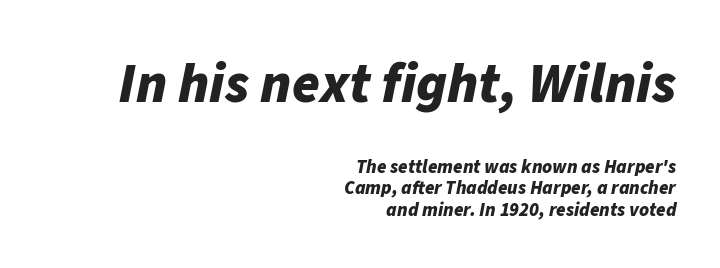
{"italic": "yes", "lean": "right", "slant_degrees": 11, "bold": "yes", "weight": "bold", "width": "normal", "stroke_contrast": "low", "x_height": "medium", "monospaced": "no", "underline": "no", "align": "right", "line_spacing": "tight", "line_spacing_ratio": 1.14, "letter_spacing": "normal", "letter_spacing_em": 0.0, "larger_block": "first", "size_ratio": 2.95, "glyph_px": 56}
